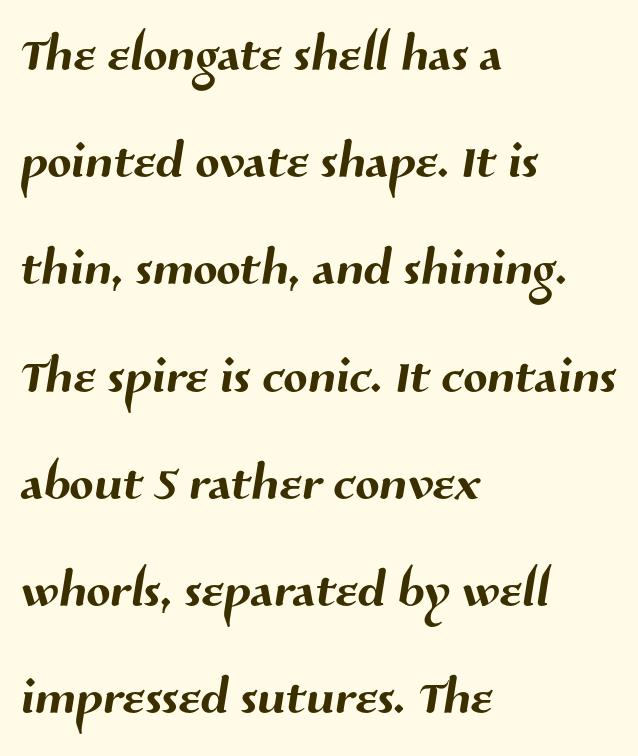
Q: Is the typeface a serif or a sans-serif typeface? A: Sans-serif.
Q: Is the text underlined? A: No.
Q: How is the paragraph aligned? A: Left-aligned.
Q: Is the spacing between letters normal or unusually wide? A: Normal.
Q: Is the spacing between lines tight, normal or loose? A: Normal.
Q: Width (condensed, normal, or wide)? A: Normal.
Q: Stroke contrast? A: Medium.
Q: x-height? A: Medium.
Q: Monospaced? A: No.
